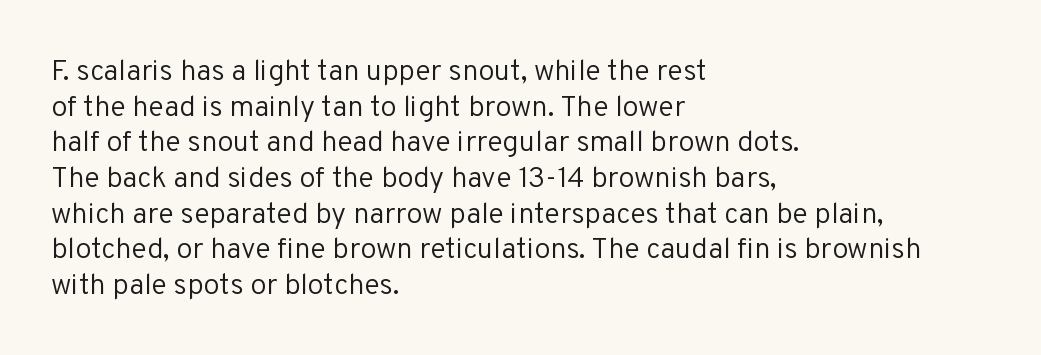
Q: Is the text bold? A: No.
Q: Is the text italic (slanted)? A: No, it is upright.
Q: Is the typeface a serif or a sans-serif typeface? A: Sans-serif.
Q: Is the text underlined? A: No.
Q: How is the paragraph aligned? A: Left-aligned.
Q: Is the spacing between letters normal or unusually wide? A: Normal.
Q: Width (condensed, normal, or wide)? A: Normal.
Q: Stroke contrast? A: Low.
Q: x-height? A: Medium.
Q: Monospaced? A: No.
